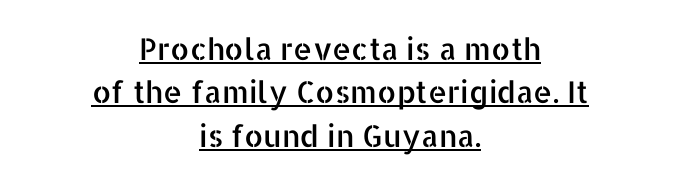
Q: Is the text italic (slanted)? A: No, it is upright.
Q: Is the typeface a serif or a sans-serif typeface? A: Sans-serif.
Q: Is the text underlined? A: Yes.
Q: How is the paragraph aligned? A: Centered.
Q: Is the spacing between letters normal or unusually wide? A: Normal.
Q: Is the spacing between lines tight, normal or loose? A: Normal.
Q: Width (condensed, normal, or wide)? A: Normal.
Q: Stroke contrast? A: Low.
Q: x-height? A: Medium.
Q: Monospaced? A: No.
